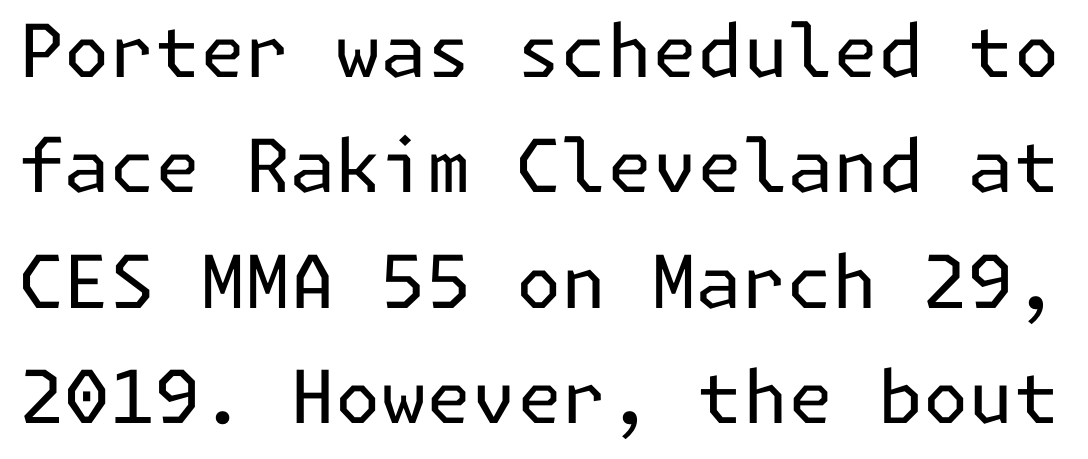
In terms of letterform style, serifs are entirely absent. The lettering stays uniformly vertical, giving the passage a roman look. The line-height multiplier appears to be the usual default. Letter spacing: default. Check the space under the baseline: it is left empty.
